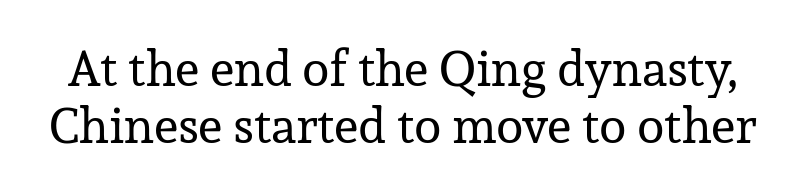
Descenders are the only things crossing below the line. Tall strokes in this sample are plumb rather than angled. Is this a fixed-width face? No — the glyphs have proportional, varying widths. There is no visible air inserted between adjacent glyphs. Vertical spacing — tight. Stroke terminals: seriffed.
